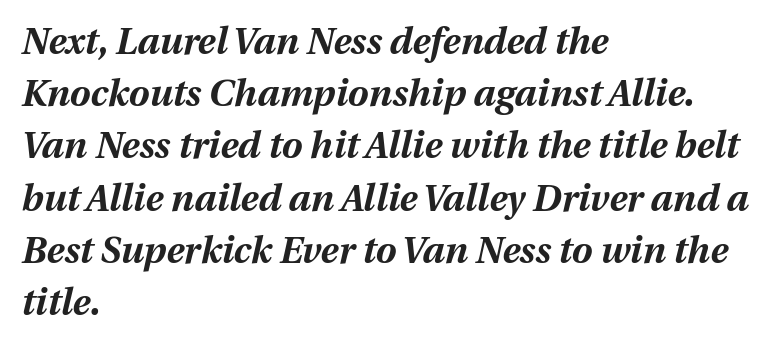
This sample uses plain, unmodified letter spacing. The glyphs look as if they've been sheared to an angle. Reading down the column, the eye jumps a familiar distance to each next line. These words are printed bold, with thick strokes throughout. Reading down the block, your eye returns to a fixed left position each line.
